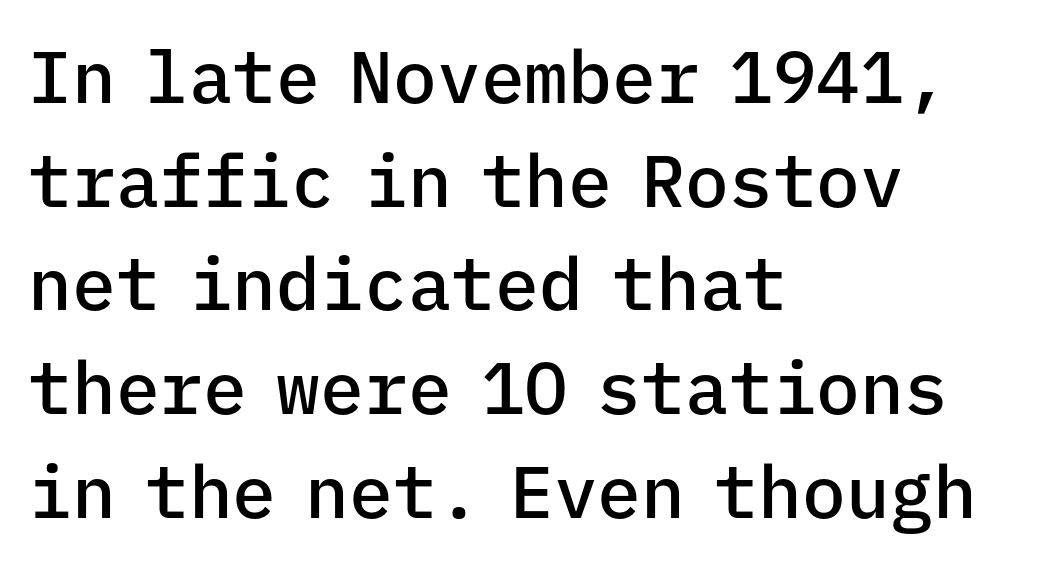
{"serif": "no", "italic": "no", "bold": "semi", "weight": "semibold", "width": "normal", "stroke_contrast": "low", "x_height": "medium", "monospaced": "yes", "underline": "no", "align": "left", "line_spacing": "normal", "line_spacing_ratio": 1.42, "letter_spacing": "normal", "letter_spacing_em": 0.0, "glyph_px": 73}
